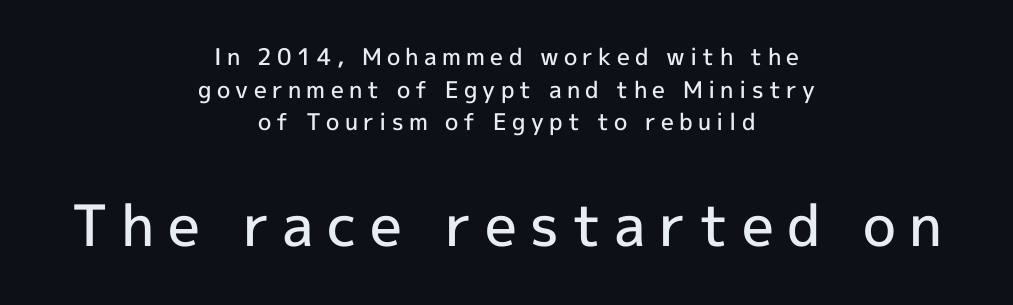
The rendering uses a moderate line-height, typical for paragraphs. Style check: upright. Size contrast runs from small at the top to large at the bottom. Substantial extra tracking has been applied to these lines. The rendering shows plain stroke endings on the letterforms — a sans-serif design.
